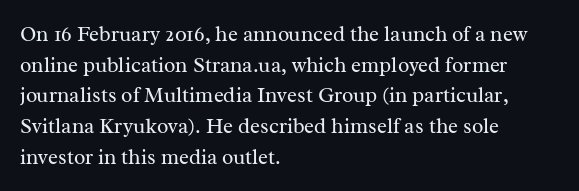
Q: Is the text bold? A: No.
Q: Is the text italic (slanted)? A: No, it is upright.
Q: Is the text underlined? A: No.
Q: How is the paragraph aligned? A: Left-aligned.
Q: Is the spacing between letters normal or unusually wide? A: Normal.
Q: Is the spacing between lines tight, normal or loose? A: Normal.
